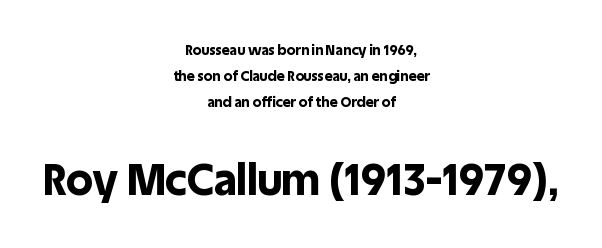
Q: Is the text bold? A: Yes.
Q: Is the text italic (slanted)? A: No, it is upright.
Q: Is the typeface a serif or a sans-serif typeface? A: Sans-serif.
Q: Is the text underlined? A: No.
Q: How is the paragraph aligned? A: Centered.
Q: Is the spacing between letters normal or unusually wide? A: Normal.
Q: Which block of text is set in a larger size, the first (top) or the second (bottom)? A: The second (bottom) one.
Q: Width (condensed, normal, or wide)? A: Normal.
Q: x-height? A: Large.
Q: Monospaced? A: No.
